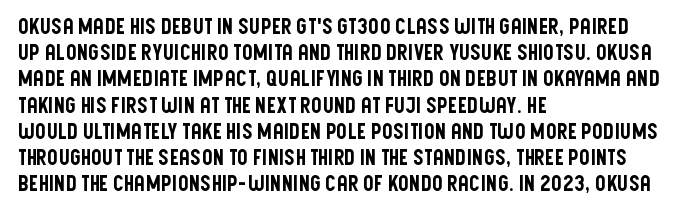
Q: Is the text italic (slanted)? A: No, it is upright.
Q: Is the text underlined? A: No.
Q: How is the paragraph aligned? A: Left-aligned.
Q: Is the spacing between letters normal or unusually wide? A: Normal.
Q: Is the spacing between lines tight, normal or loose? A: Normal.
